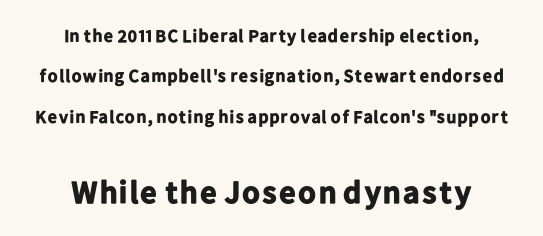
Q: Is the text bold? A: Yes.
Q: Is the text italic (slanted)? A: No, it is upright.
Q: Is the typeface a serif or a sans-serif typeface? A: Sans-serif.
Q: Is the text underlined? A: No.
Q: How is the paragraph aligned? A: Centered.
Q: Is the spacing between letters normal or unusually wide? A: Normal.
Q: Is the spacing between lines tight, normal or loose? A: Loose.
Q: Which block of text is set in a larger size, the first (top) or the second (bottom)? A: The second (bottom) one.
Q: Width (condensed, normal, or wide)? A: Normal.
Q: Stroke contrast? A: Low.
Q: x-height? A: Medium.
Q: Monospaced? A: No.
